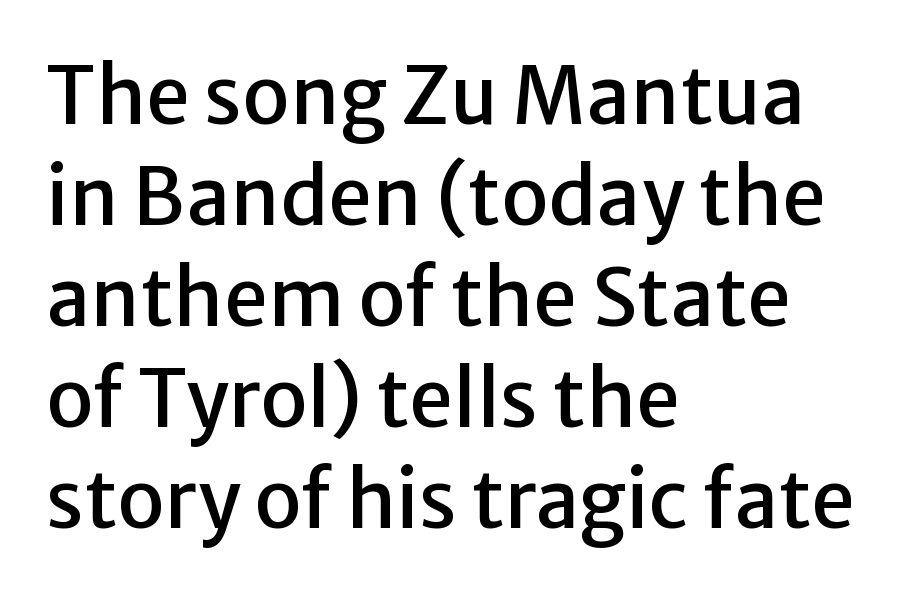
The letters stand upright; this is a roman face. The gaps between neighbouring characters are ordinary and unremarkable. No feet cap the strokes, marking this as sans-serif type. You could not count columns in this text — the font is proportionally spaced.
